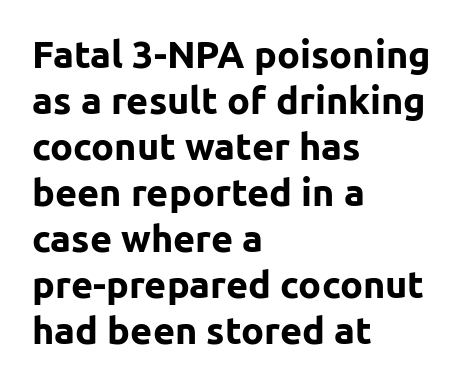
Q: Is the text bold? A: Yes.
Q: Is the text italic (slanted)? A: No, it is upright.
Q: Is the typeface a serif or a sans-serif typeface? A: Sans-serif.
Q: Is the text underlined? A: No.
Q: How is the paragraph aligned? A: Left-aligned.
Q: Is the spacing between letters normal or unusually wide? A: Normal.
Q: Width (condensed, normal, or wide)? A: Normal.
Q: Stroke contrast? A: Low.
Q: x-height? A: Medium.
Q: Monospaced? A: No.
